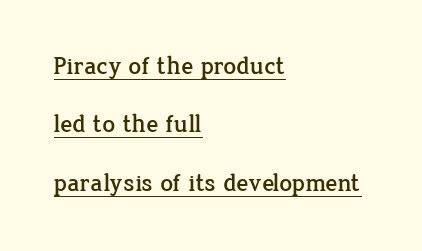
{"italic": "no", "underline": "yes", "align": "left", "line_spacing": "loose", "line_spacing_ratio": 2.34, "letter_spacing": "normal", "letter_spacing_em": 0.0, "glyph_px": 25}
